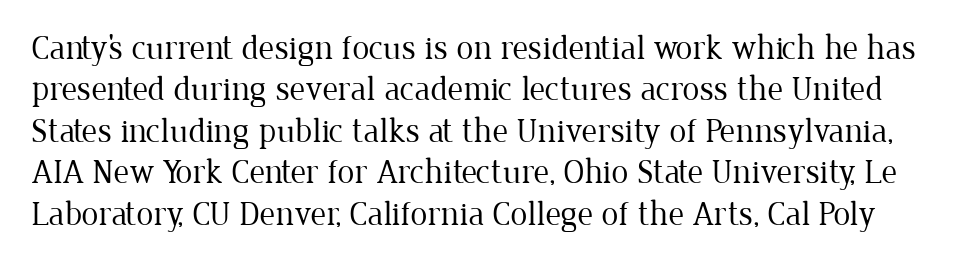
The passage shown is typeset with a serif family. A quiet, ordinary-to-light weight characterises the typeface. Is this a fixed-width face? No — the glyphs have proportional, varying widths. Clear beneath every line of the passage.
